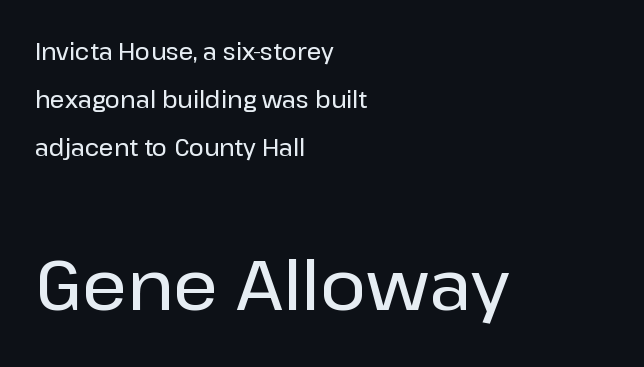
Does the lettering tilt? It doesn't — this is upright. How would I describe the line gaps? Wide and relaxed. Is this a fixed-width face? No — the glyphs have proportional, varying widths. Words appear dense and cohesive because spacing is normal. This sample uses a sans-serif face.
